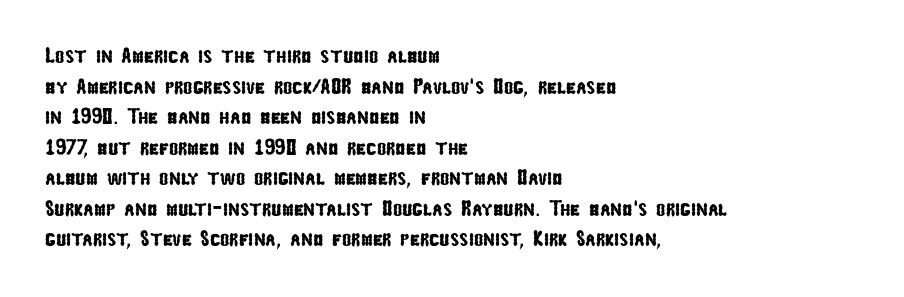
{"underline": "no", "align": "left", "line_spacing": "normal", "line_spacing_ratio": 1.39, "letter_spacing": "normal", "letter_spacing_em": 0.0, "glyph_px": 22}
